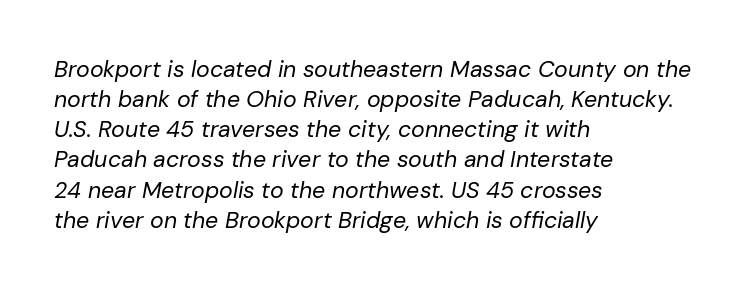
{"italic": "yes", "lean": "right", "slant_degrees": 10, "bold": "no", "underline": "no", "align": "left", "line_spacing": "normal", "line_spacing_ratio": 1.31, "letter_spacing": "normal", "letter_spacing_em": 0.0, "glyph_px": 23}
